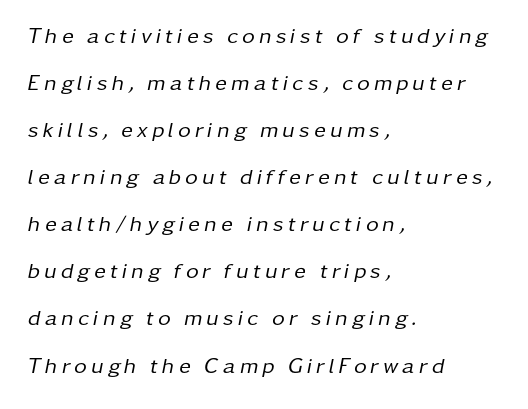
Q: Is the text bold? A: No.
Q: Is the text italic (slanted)? A: Yes, it leans right by about 11 degrees.
Q: Is the text underlined? A: No.
Q: How is the paragraph aligned? A: Left-aligned.
Q: Is the spacing between lines tight, normal or loose? A: Loose.
